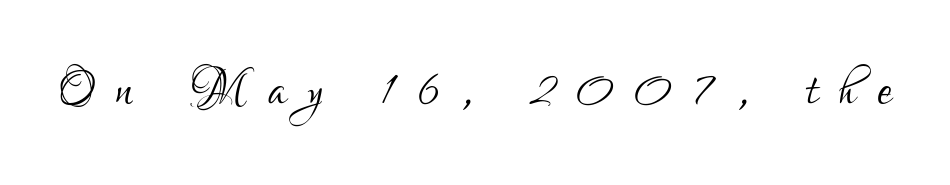
Nothing heavy about these letters — not bold at all. The tracking jumps out immediately: characters are airy and widely separated. Each letter keeps its own natural width here, so spacing adapts to shape.
